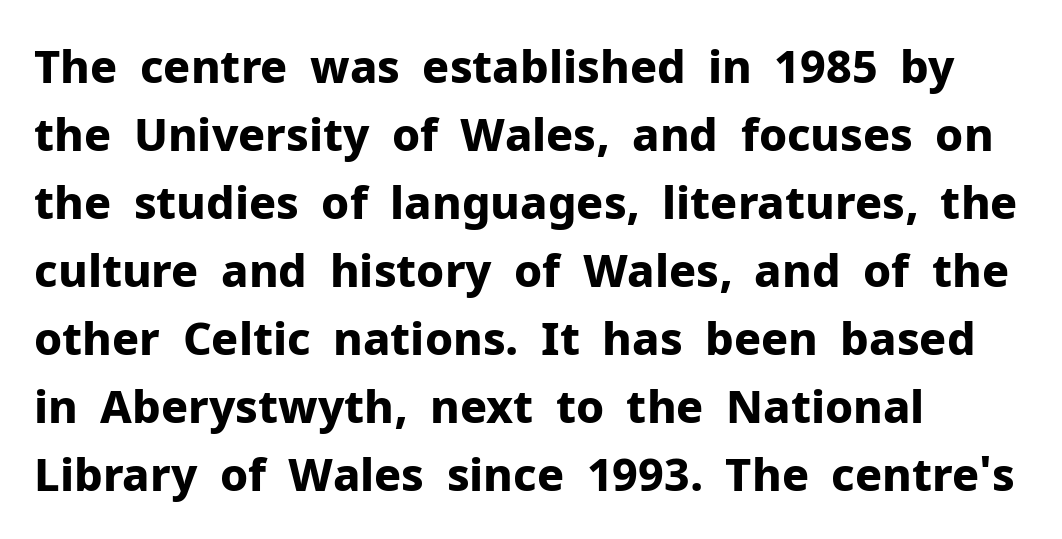
The letters are bold, with thick, heavy strokes. The glyphs are unaccompanied by any horizontal stroke below them. Character widths vary here, with narrow letters taking less room than wide ones. Every stem runs plumb, perpendicular to the baseline.
